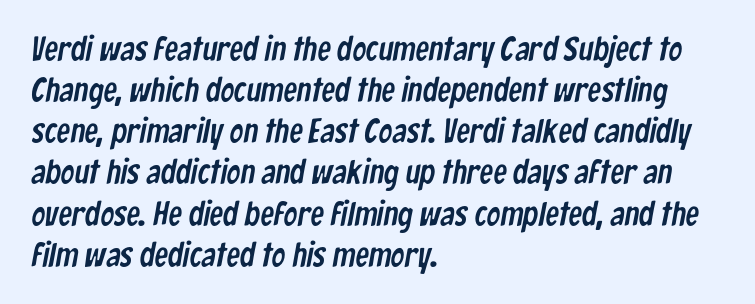
{"serif": "no", "width": "condensed", "stroke_contrast": "low", "x_height": "medium", "monospaced": "no", "underline": "no", "align": "left", "line_spacing_ratio": 1.21, "letter_spacing": "normal", "letter_spacing_em": 0.0, "glyph_px": 34}
